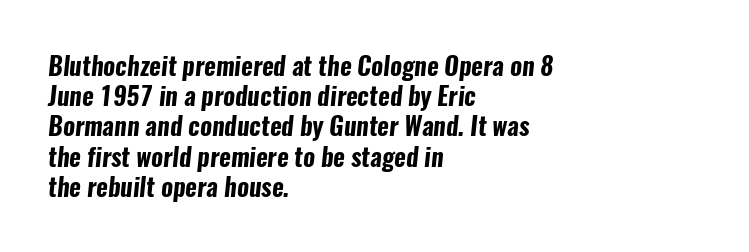
The image shows 25 px bold type; set left-aligned, line spacing 1.21x, normal letter spacing, not underlined.
